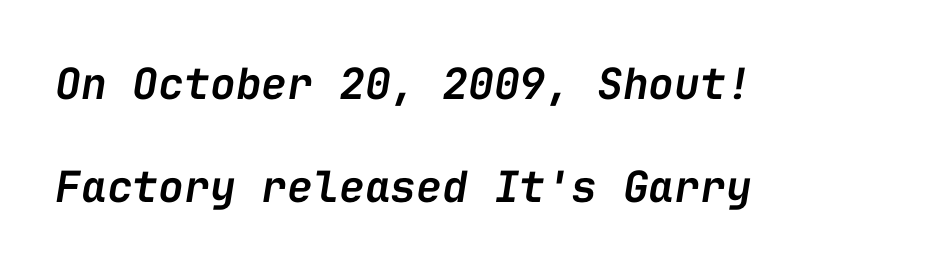
This sample uses an oblique cut, with every glyph tilted off the vertical. Here the glyphs are tracked normally, forming tight word shapes. Emphasis by weight is partial: semibold. Each row of text sits above clean, open space.
